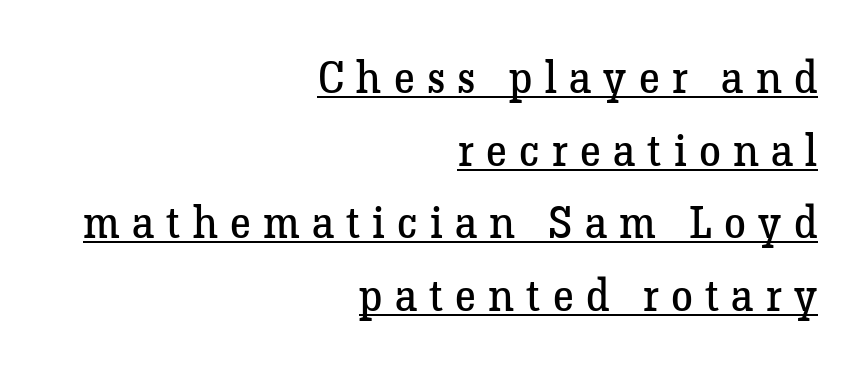
If you measured baseline to baseline, you'd find a middling distance. These lines are composed in type with serifs. Students, observe the line beneath the letters — that is underlining. The lettering holds an erect, upright posture throughout. The face used here is proportionally spaced, like ordinary book or web type.
